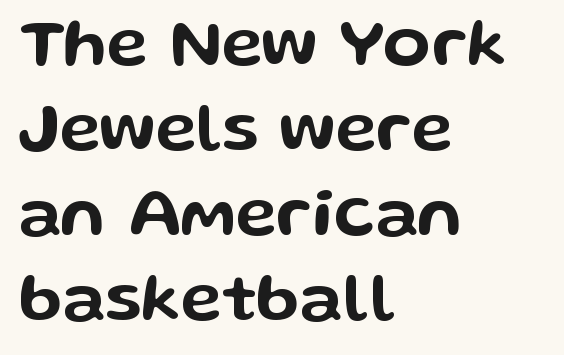
Serif or sans? Sans — the stroke terminals are bare. This rendering leaves character spacing at its baseline value. The lines in this sample share a left origin and differ only in where they stop. Each letter keeps its own natural width here, so spacing adapts to shape. Letters rest on an invisible, unmarked baseline. The specimen reads as upright at a glance.
